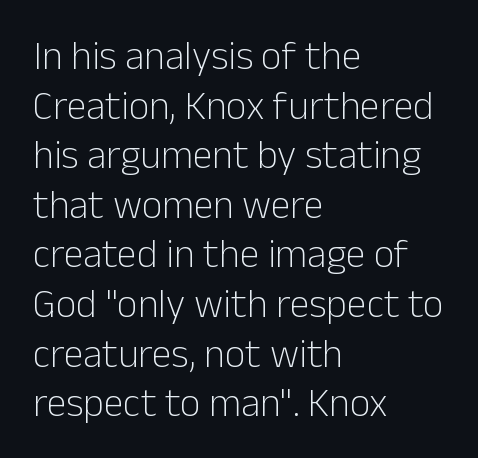
Heaviness? Minimal to ordinary, like unemphasized prose. Glyph-to-glyph distance matches everyday printed text. Quick note: underline off. Spacing verdict: proportional, widths tailored to each character. Each line starts at the same left margin while the right side varies. Check where the strokes stop: nothing finishes them off — pure sans.
